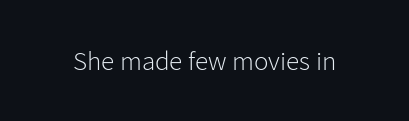
{"italic": "no", "bold": "no", "underline": "no", "letter_spacing": "normal", "letter_spacing_em": 0.0, "glyph_px": 27}
